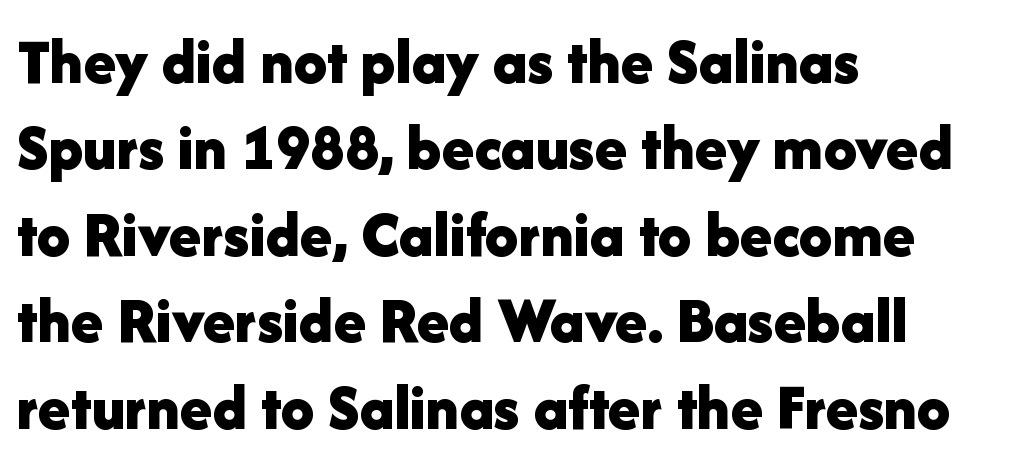
{"serif": "no", "italic": "no", "bold": "yes", "weight": "bold", "width": "normal", "stroke_contrast": "low", "x_height": "medium", "monospaced": "no", "underline": "no", "align": "left", "line_spacing": "normal", "line_spacing_ratio": 1.31, "letter_spacing": "normal", "letter_spacing_em": 0.0, "glyph_px": 66}
